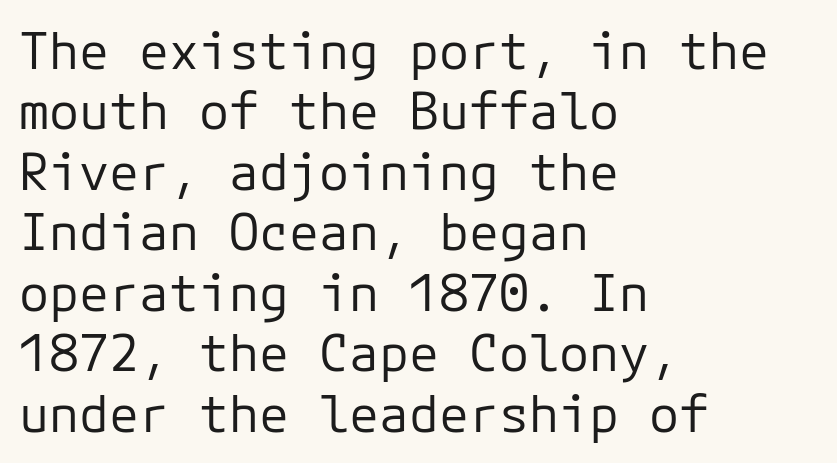
Q: Is the text bold? A: No.
Q: Is the text italic (slanted)? A: No, it is upright.
Q: Is the typeface a serif or a sans-serif typeface? A: Sans-serif.
Q: Is the text underlined? A: No.
Q: How is the paragraph aligned? A: Left-aligned.
Q: Is the spacing between letters normal or unusually wide? A: Normal.
Q: Width (condensed, normal, or wide)? A: Normal.
Q: Stroke contrast? A: Low.
Q: x-height? A: Medium.
Q: Monospaced? A: Yes.
